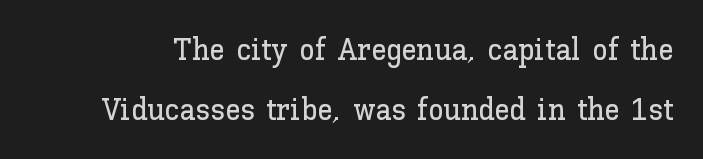
{"italic": "no", "width": "normal", "stroke_contrast": "low", "x_height": "medium", "monospaced": "no", "underline": "no", "line_spacing": "loose", "line_spacing_ratio": 1.94, "letter_spacing": "normal", "letter_spacing_em": 0.0, "glyph_px": 31}
